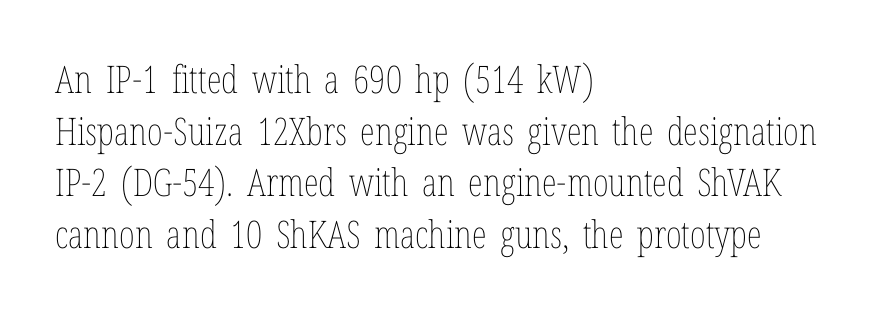
{"italic": "no", "bold": "no", "weight": "thin", "width": "condensed", "stroke_contrast": "low", "x_height": "medium", "monospaced": "no", "underline": "no", "align": "left", "line_spacing": "normal", "line_spacing_ratio": 1.36, "letter_spacing": "normal", "letter_spacing_em": 0.0, "glyph_px": 38}
